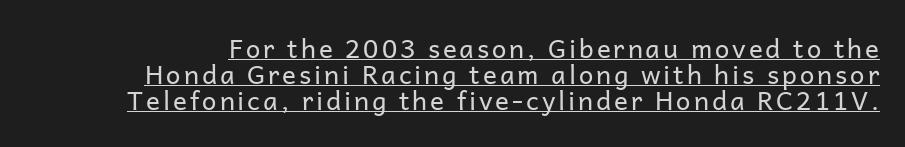
The image shows 26 px text type, upright; set tight line spacing (1.0x), underlined.
